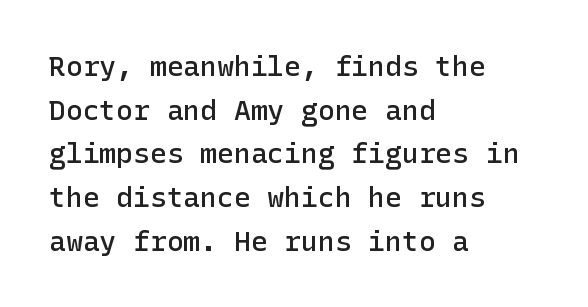
{"serif": "no", "italic": "no", "bold": "semi", "weight": "semibold", "width": "normal", "stroke_contrast": "low", "x_height": "medium", "underline": "no", "align": "left", "line_spacing": "normal", "line_spacing_ratio": 1.56, "letter_spacing": "normal", "letter_spacing_em": 0.0, "glyph_px": 28}
